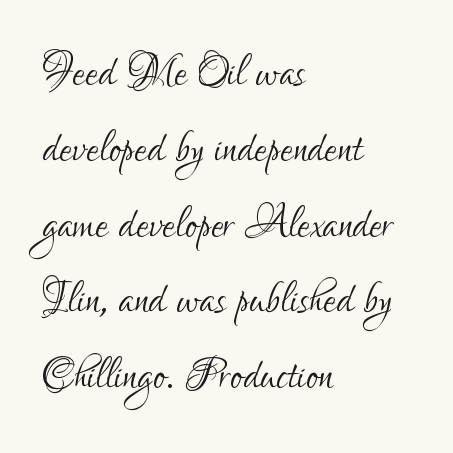
{"serif": "no", "bold": "no", "weight": "light", "width": "condensed", "stroke_contrast": "low", "x_height": "small", "monospaced": "no", "underline": "no", "align": "left", "line_spacing": "normal", "line_spacing_ratio": 1.33, "letter_spacing": "normal", "letter_spacing_em": 0.0, "glyph_px": 57}
